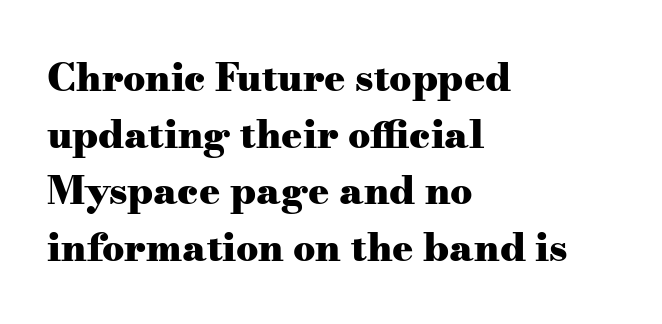
The image shows 39 px heavy, wide serif type, upright; set left-aligned, normal line spacing (1.45x), normal letter spacing, not underlined; medium stroke contrast and a small x-height.
